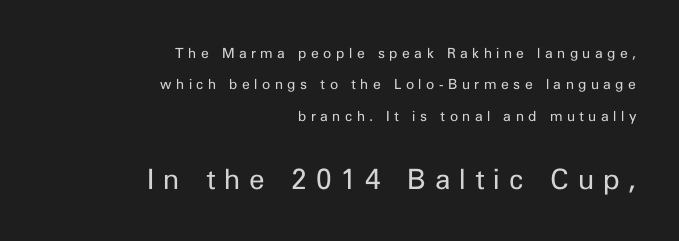
No letter is thick-stroked: the sample isn't bold. You can tell it's not italic because the verticals are truly vertical. Proportional: the letters do not fall into vertical columns. The type is letterspaced generously, with wide tracking. Unmarked baselines from the first word to the last.
